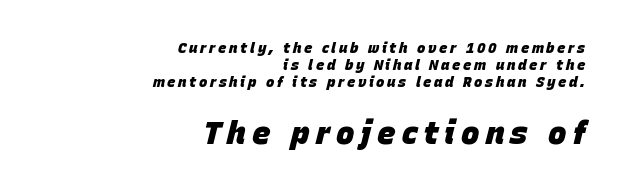
Q: Is the text bold? A: Yes.
Q: Is the text italic (slanted)? A: Yes, it leans right by about 15 degrees.
Q: Is the text underlined? A: No.
Q: How is the paragraph aligned? A: Right-aligned.
Q: Which block of text is set in a larger size, the first (top) or the second (bottom)? A: The second (bottom) one.
Q: Width (condensed, normal, or wide)? A: Normal.
Q: Stroke contrast? A: Low.
Q: x-height? A: Large.
Q: Monospaced? A: No.
